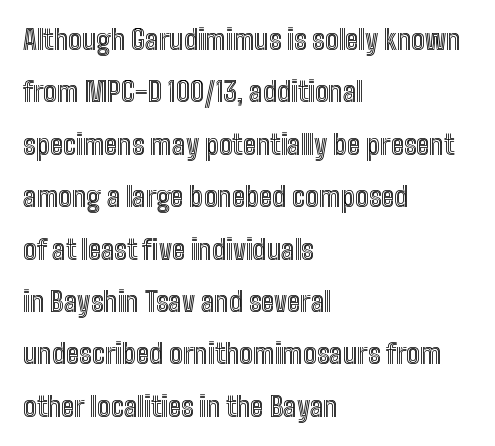
{"italic": "no", "underline": "no", "align": "left", "line_spacing": "loose", "line_spacing_ratio": 1.94, "letter_spacing": "normal", "letter_spacing_em": 0.0, "glyph_px": 27}
